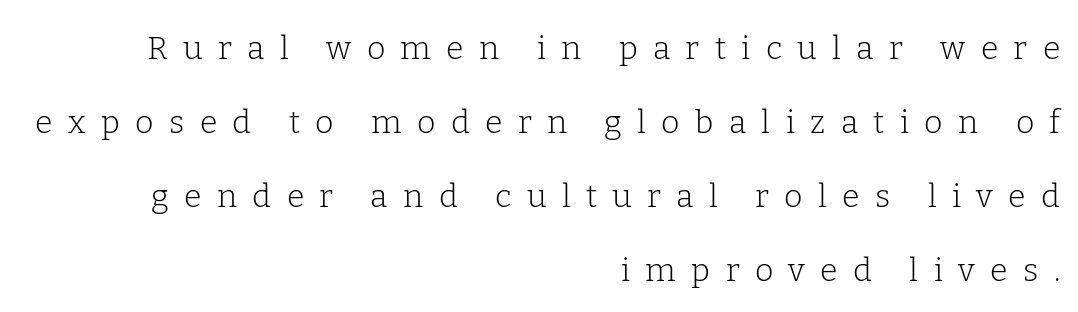
Ascenders rise straight up at ninety degrees. Loosely led — the rows are spread out. Spacing between characters has been opened up far beyond the box default. In terms of letterform style, serifs are clearly present. The strokes carry an ordinary text weight at most.
